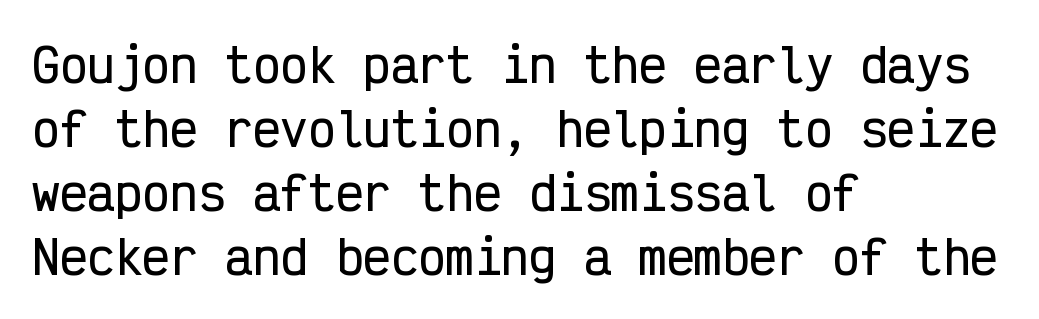
Q: Is the text italic (slanted)? A: No, it is upright.
Q: Is the typeface a serif or a sans-serif typeface? A: Sans-serif.
Q: Is the text underlined? A: No.
Q: How is the paragraph aligned? A: Left-aligned.
Q: Is the spacing between letters normal or unusually wide? A: Normal.
Q: Is the spacing between lines tight, normal or loose? A: Normal.
Q: Width (condensed, normal, or wide)? A: Condensed.
Q: Stroke contrast? A: Low.
Q: x-height? A: Medium.
Q: Monospaced? A: Yes.
